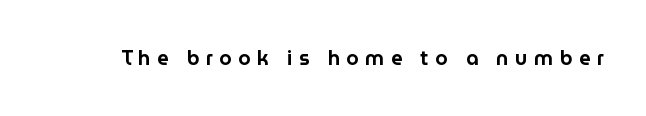
Observe the wide spacing: letters keep a clear distance from each other. Ascenders rise straight up at ninety degrees. The glyphs are unaccompanied by any horizontal stroke below them.
